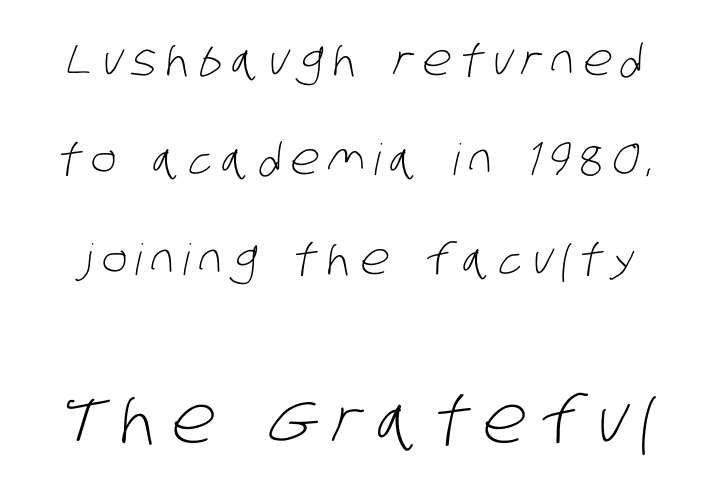
Each letter keeps its own natural width here, so spacing adapts to shape. Letters have the restrained weight of plain body copy at most. Look at the glyph heights: the lower group is clearly the bigger setting. The rendering shows plain stroke endings on the letterforms — a sans-serif design. The block of text is sparse from top to bottom, with ample space between rows.
